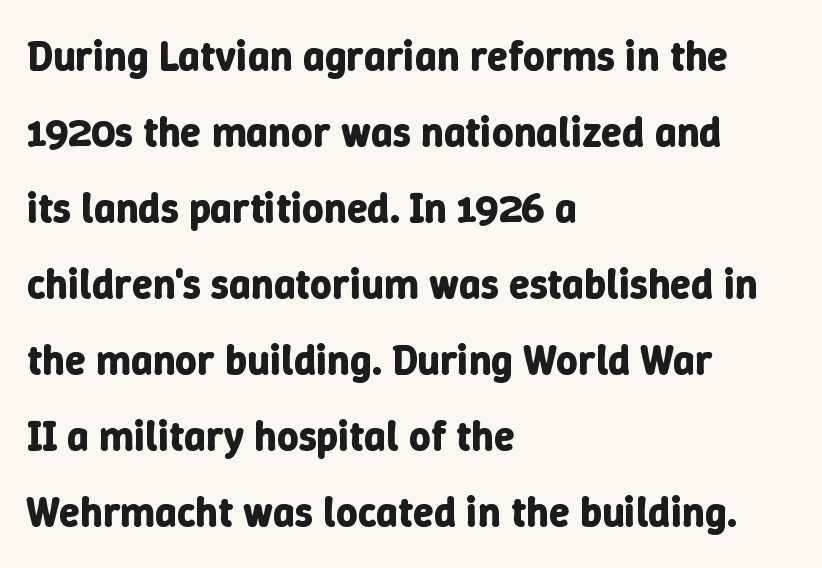
The image shows 42 px bold type, upright; set left-aligned, line spacing 1.81x, normal letter spacing, not underlined; low stroke contrast and a medium x-height.
